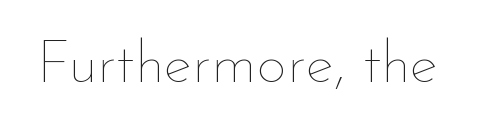
{"italic": "no", "bold": "no", "weight": "thin", "width": "normal", "stroke_contrast": "low", "x_height": "small", "monospaced": "no", "underline": "no", "letter_spacing": "normal", "letter_spacing_em": 0.0, "glyph_px": 60}
